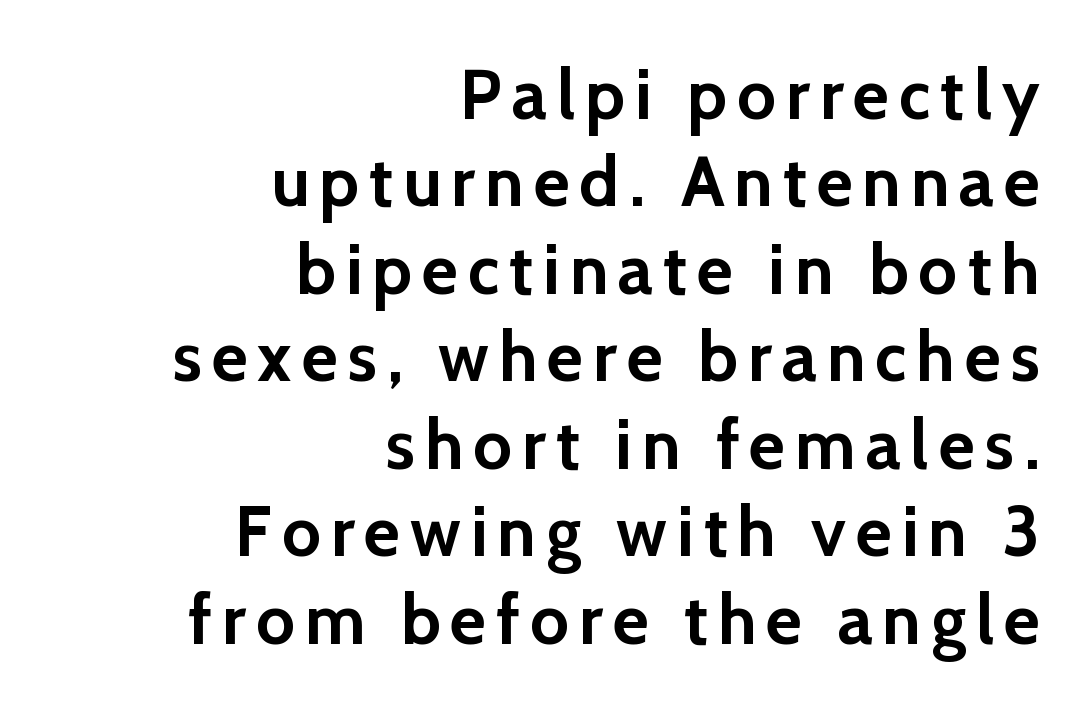
{"serif": "no", "italic": "no", "bold": "yes", "weight": "semibold", "width": "normal", "x_height": "medium", "monospaced": "no", "underline": "no", "align": "right", "line_spacing": "normal", "line_spacing_ratio": 1.25, "glyph_px": 70}
